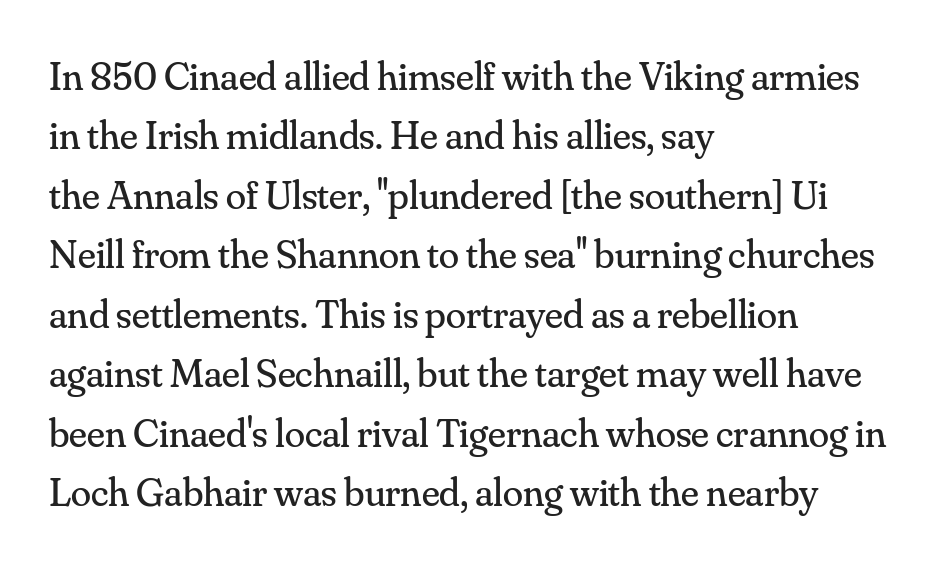
The image shows 41 px regular-weight serif type, upright; set left-aligned, normal line spacing (1.45x), normal letter spacing, not underlined; medium stroke contrast and a small x-height.
